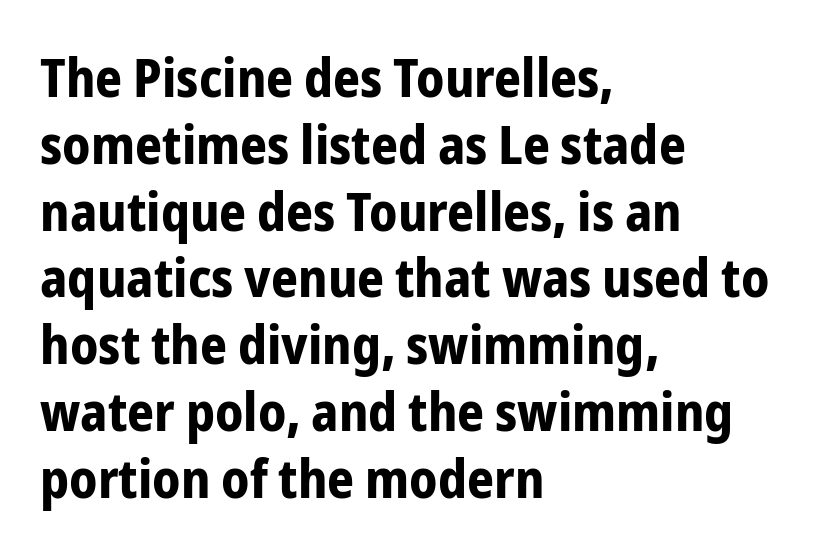
{"serif": "no", "italic": "no", "bold": "yes", "weight": "bold", "width": "condensed", "stroke_contrast": "low", "x_height": "medium", "monospaced": "no", "underline": "no", "align": "left", "line_spacing": "normal", "line_spacing_ratio": 1.26, "letter_spacing": "normal", "letter_spacing_em": 0.0, "glyph_px": 53}
